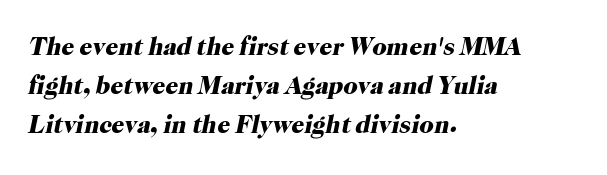
{"italic": "yes", "lean": "right", "slant_degrees": 12, "bold": "yes", "underline": "no", "align": "left", "line_spacing": "normal", "line_spacing_ratio": 1.56, "letter_spacing": "normal", "letter_spacing_em": 0.0, "glyph_px": 25}
